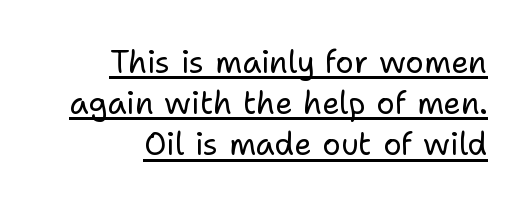
On a weight scale, this lands at 450 or below. Spacing verdict: proportional, widths tailored to each character. Tall strokes in this sample are plumb rather than angled. Does extra space separate the letters? No, they use regular spacing. Reading down the block, your eye finds every line finishing at a fixed right position. The leading is moderate, giving the passage an even texture.
